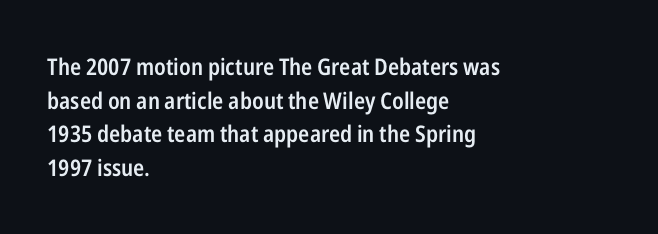
The image shows 23 px text type, upright; set left-aligned, normal line spacing (1.46x), normal letter spacing, not underlined.
